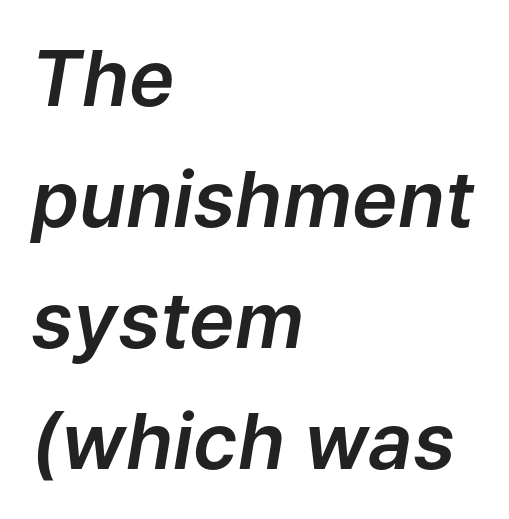
Spacing verdict: proportional, widths tailored to each character. The line texture is even and compact thanks to regular tracking. The passage shown is not underscored anywhere. Which margin do the lines hug? The left one — the right edge is uneven. If you drew a line through each stem, it would be angled. The passage shown stacks its lines at a standard gap.
